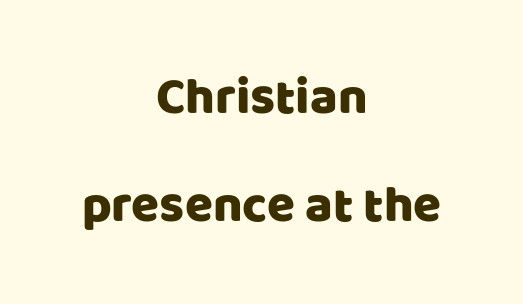
Q: Is the text italic (slanted)? A: No, it is upright.
Q: Is the typeface a serif or a sans-serif typeface? A: Sans-serif.
Q: Is the text underlined? A: No.
Q: How is the paragraph aligned? A: Centered.
Q: Is the spacing between letters normal or unusually wide? A: Normal.
Q: Is the spacing between lines tight, normal or loose? A: Loose.
Q: Width (condensed, normal, or wide)? A: Normal.
Q: Stroke contrast? A: Low.
Q: x-height? A: Large.
Q: Monospaced? A: No.
